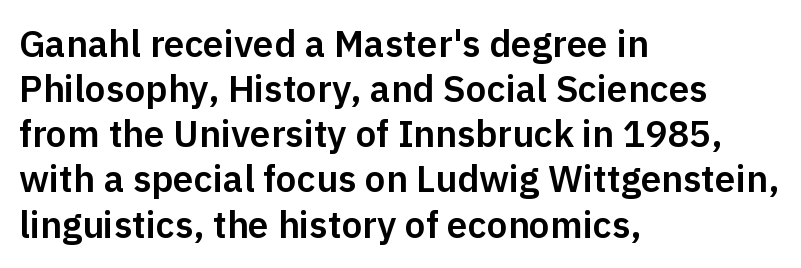
Q: Is the text italic (slanted)? A: No, it is upright.
Q: Is the typeface a serif or a sans-serif typeface? A: Sans-serif.
Q: Is the text underlined? A: No.
Q: How is the paragraph aligned? A: Left-aligned.
Q: Is the spacing between letters normal or unusually wide? A: Normal.
Q: Width (condensed, normal, or wide)? A: Normal.
Q: Stroke contrast? A: Low.
Q: x-height? A: Medium.
Q: Monospaced? A: No.
